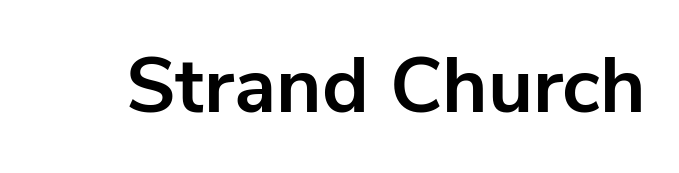
Q: Is the text bold? A: Yes.
Q: Is the text italic (slanted)? A: No, it is upright.
Q: Is the typeface a serif or a sans-serif typeface? A: Sans-serif.
Q: Is the text underlined? A: No.
Q: Is the spacing between letters normal or unusually wide? A: Normal.
Q: Width (condensed, normal, or wide)? A: Normal.
Q: Stroke contrast? A: Low.
Q: x-height? A: Medium.
Q: Monospaced? A: No.
